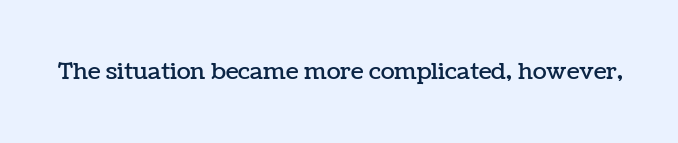
{"italic": "no", "underline": "no", "letter_spacing": "normal", "letter_spacing_em": 0.0, "glyph_px": 23}
